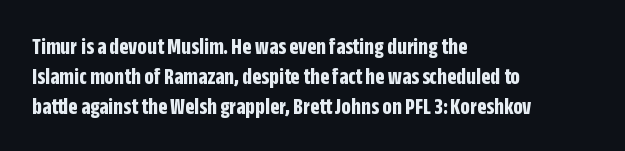
{"italic": "no", "bold": "yes", "underline": "no", "align": "left", "line_spacing_ratio": 1.24, "letter_spacing": "normal", "letter_spacing_em": 0.0, "glyph_px": 24}
